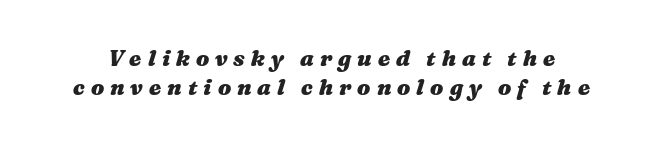
{"italic": "yes", "lean": "right", "slant_degrees": 16, "bold": "yes", "underline": "no", "line_spacing": "normal", "line_spacing_ratio": 1.33, "letter_spacing": "wide", "letter_spacing_em": 0.27, "glyph_px": 22}
